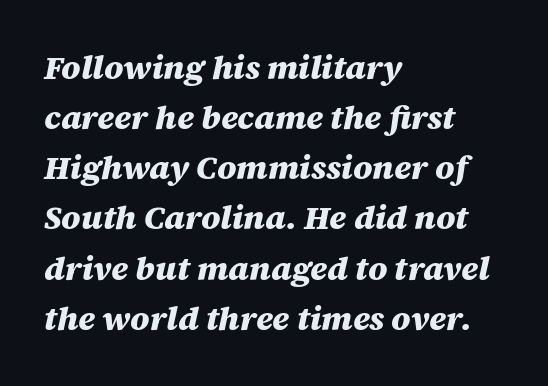
How are the letters spaced? Ordinarily, with no added tracking. Quick note: interline space is typical. Designer's note — italics engaged. Is the type bold? Yes — the strokes are clearly thick and heavy. These lines are rendered in a variable-pitch font. The string is rendered with underlining switched off.
